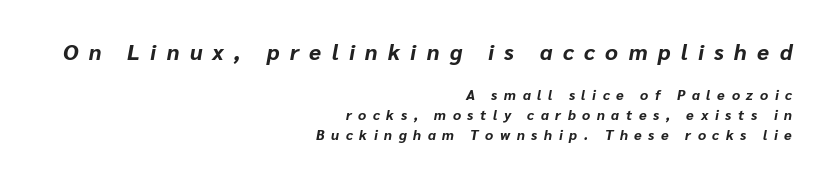
The text block is weighted toward the right margin, trailing off unevenly leftward. The glyphs are unaccompanied by any horizontal stroke below them. Italic? Definitely — the glyphs are oblique. Substantial extra tracking has been applied to these lines.
